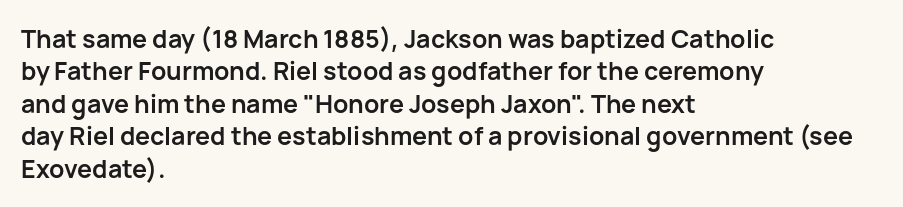
{"italic": "no", "bold": "yes", "underline": "no", "align": "left", "line_spacing": "normal", "line_spacing_ratio": 1.3, "letter_spacing": "normal", "letter_spacing_em": 0.0, "glyph_px": 25}
